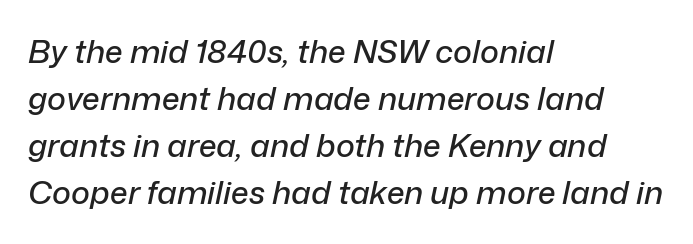
The face used here has a pronounced slope to its letters. The space directly below the letters is spotless. Horizontal alignment here is leftward, the default for most running prose. The letters sit at their default tracking, neither squeezed nor spread. Successive baselines arrive at the customary interval. A typesetter would call this proportional, since set widths differ per character.
